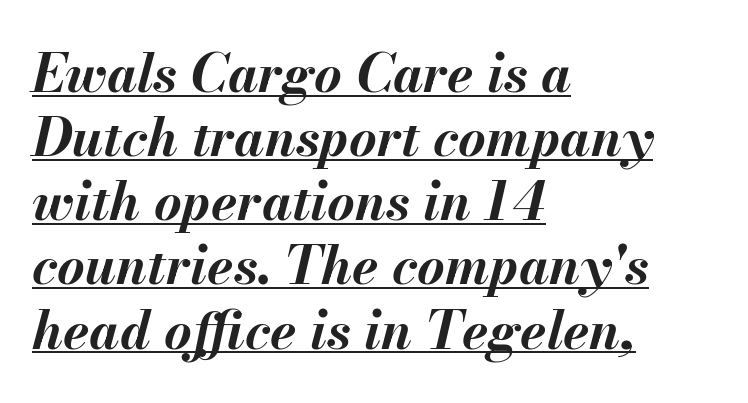
The image shows 53 px bold type, italic (leaning right); set left-aligned, line spacing 1.21x, normal letter spacing, underlined; medium stroke contrast and a small x-height.
